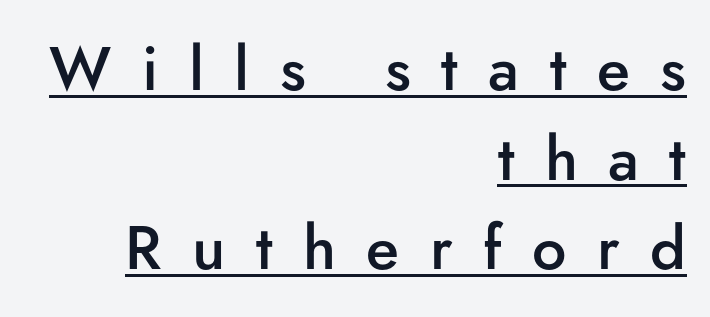
Italic? Not at all — the glyphs are vertical. Descenders here cross a horizontal rule under the line. Does the type have serifs? No, each stem ends abruptly. Compared with an ordinary text face, these strokes are moderately heavier — a semibold. Tracking here is generous; glyphs stand well apart from one another.
